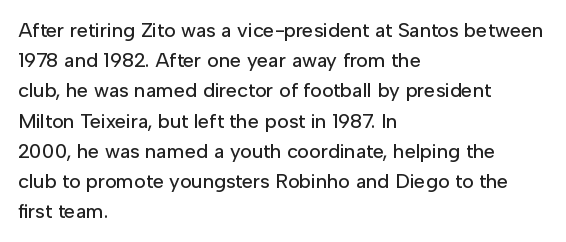
Q: Is the text italic (slanted)? A: No, it is upright.
Q: Is the text underlined? A: No.
Q: How is the paragraph aligned? A: Left-aligned.
Q: Is the spacing between letters normal or unusually wide? A: Normal.
Q: Is the spacing between lines tight, normal or loose? A: Normal.
